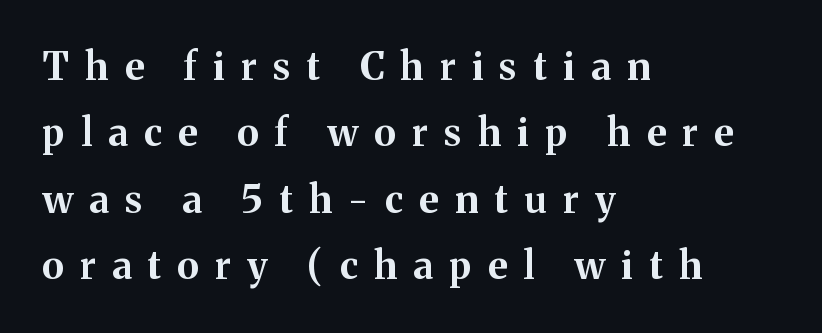
Q: Is the text bold? A: Yes.
Q: Is the text italic (slanted)? A: No, it is upright.
Q: Is the typeface a serif or a sans-serif typeface? A: Serif.
Q: Is the text underlined? A: No.
Q: How is the paragraph aligned? A: Left-aligned.
Q: Is the spacing between letters normal or unusually wide? A: Unusually wide.
Q: Width (condensed, normal, or wide)? A: Normal.
Q: Stroke contrast? A: Medium.
Q: x-height? A: Medium.
Q: Monospaced? A: No.
